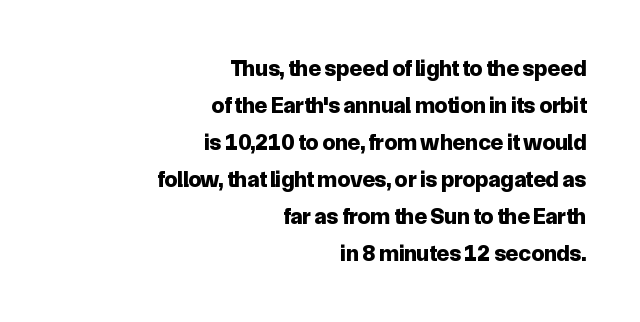
The image shows 23 px bold type, upright; set right-aligned, normal line spacing (1.61x), normal letter spacing, not underlined.
